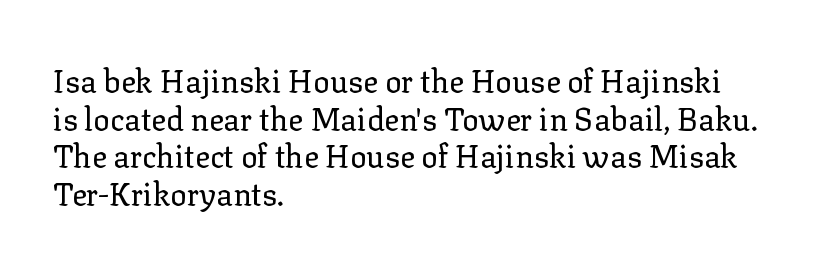
{"serif": "yes", "italic": "no", "bold": "no", "weight": "regular", "width": "normal", "stroke_contrast": "low", "x_height": "medium", "monospaced": "no", "underline": "no", "align": "left", "line_spacing_ratio": 1.21, "letter_spacing": "normal", "letter_spacing_em": 0.0, "glyph_px": 31}
